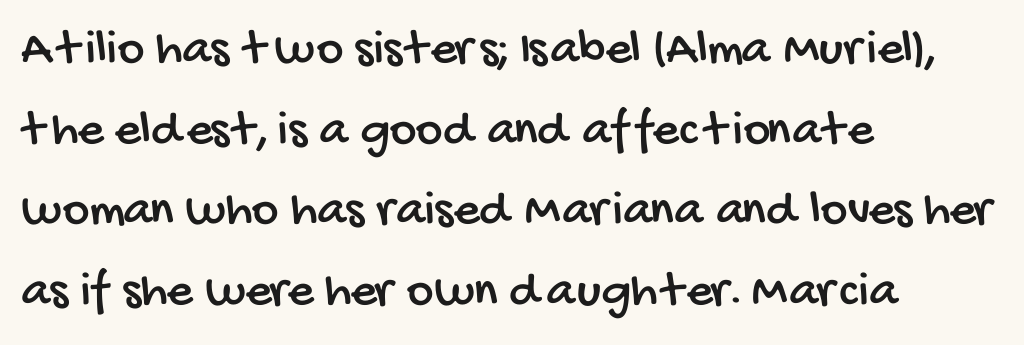
Q: Is the typeface a serif or a sans-serif typeface? A: Sans-serif.
Q: Is the text underlined? A: No.
Q: How is the paragraph aligned? A: Left-aligned.
Q: Is the spacing between letters normal or unusually wide? A: Normal.
Q: Is the spacing between lines tight, normal or loose? A: Normal.
Q: Width (condensed, normal, or wide)? A: Condensed.
Q: Stroke contrast? A: Low.
Q: x-height? A: Large.
Q: Monospaced? A: No.
